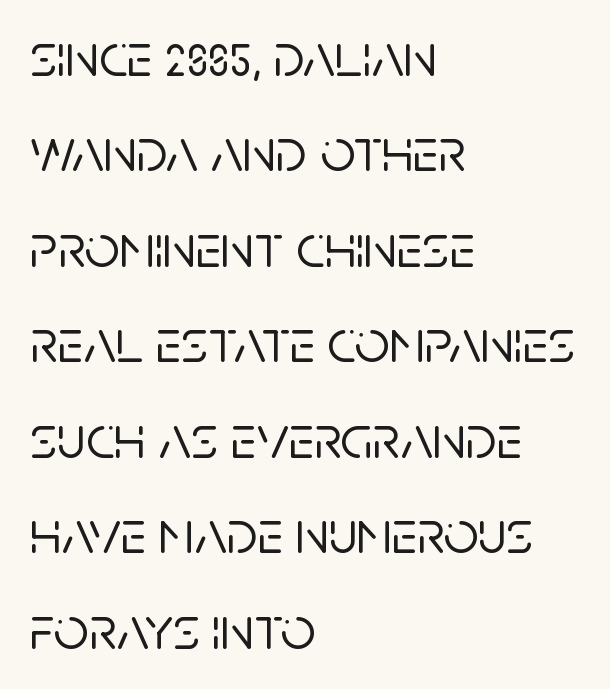
The image shows 62 px sans-serif type, upright; set left-aligned, normal line spacing (1.54x), normal letter spacing, not underlined; low stroke contrast and a large x-height.
